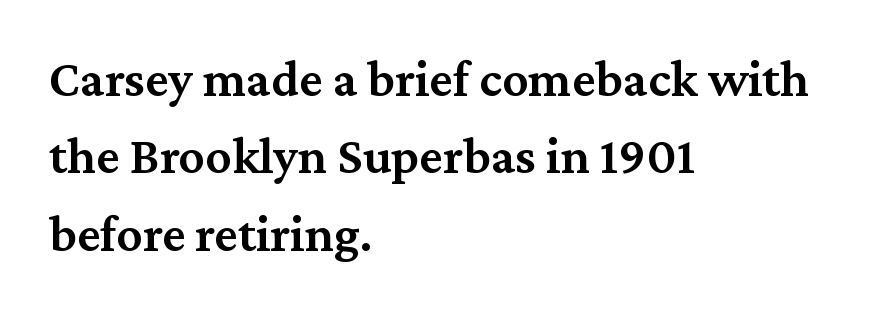
{"serif": "yes", "italic": "no", "bold": "semi", "weight": "semibold", "width": "normal", "stroke_contrast": "medium", "x_height": "medium", "monospaced": "no", "underline": "no", "align": "left", "line_spacing": "normal", "line_spacing_ratio": 1.49, "letter_spacing": "normal", "letter_spacing_em": 0.0, "glyph_px": 52}
